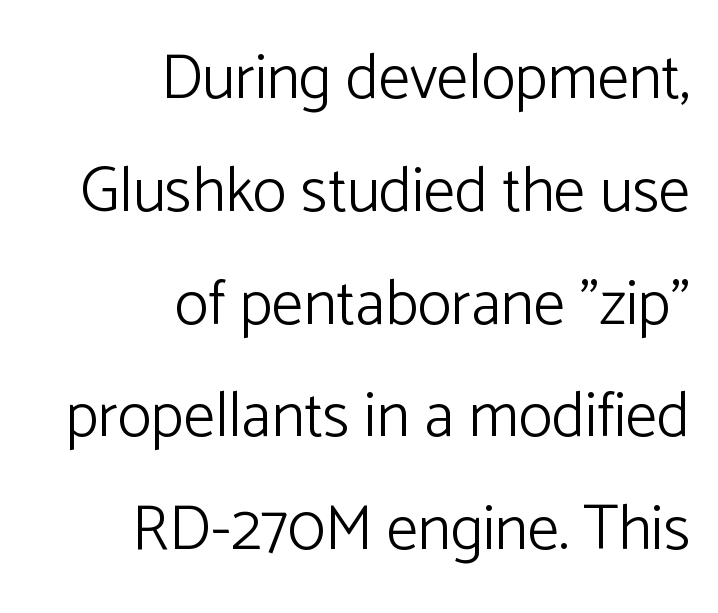
Do the letters lean? They stand straight. Look at the bottom of the vertical strokes: they stop flat, with no serifs. This reads as an unemphasized weight, regular at the heaviest. Character widths vary here, with narrow letters taking less room than wide ones.
